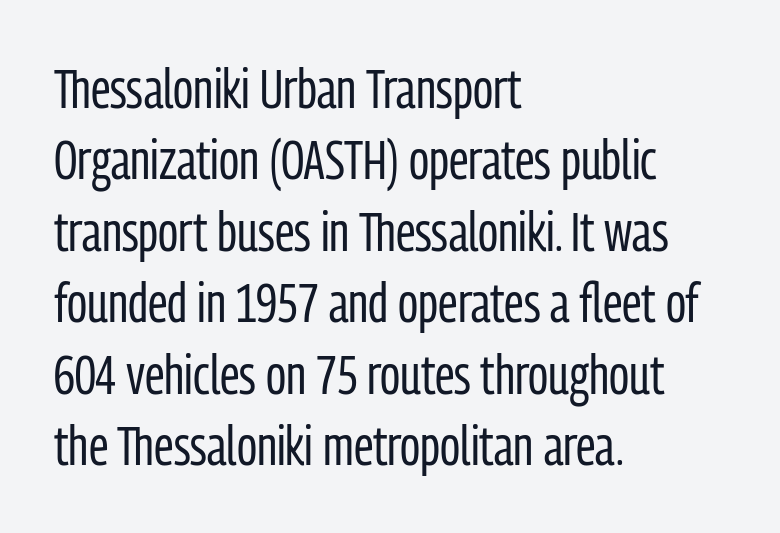
{"serif": "no", "italic": "no", "bold": "no", "weight": "regular", "width": "condensed", "stroke_contrast": "low", "x_height": "medium", "monospaced": "no", "underline": "no", "align": "left", "line_spacing": "normal", "line_spacing_ratio": 1.3, "letter_spacing": "normal", "letter_spacing_em": 0.0, "glyph_px": 55}
